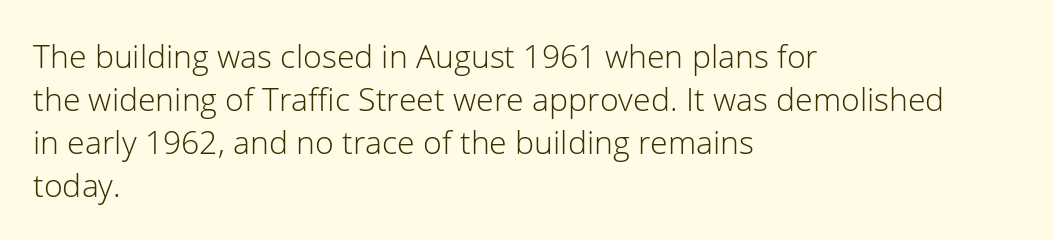
It's the straight-up-and-down kind of type. The rows are spaced the way most documents space them. The typesetter chose a ragged-right arrangement here. The space beneath each line is pristine and unruled. Words appear dense and cohesive because spacing is normal. Check where the strokes stop: nothing finishes them off — pure sans.
